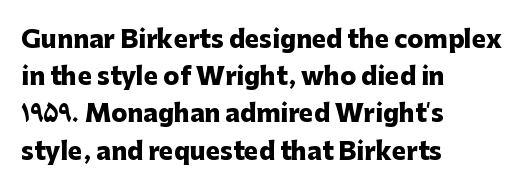
The passage shown has conventional tracking throughout. Underline: absent. The lines in this sample share a left origin and differ only in where they stop. These lines carry a lot of weight — the face is fully bold. Leading: standard. Characters remain perfectly vertical along every line.
